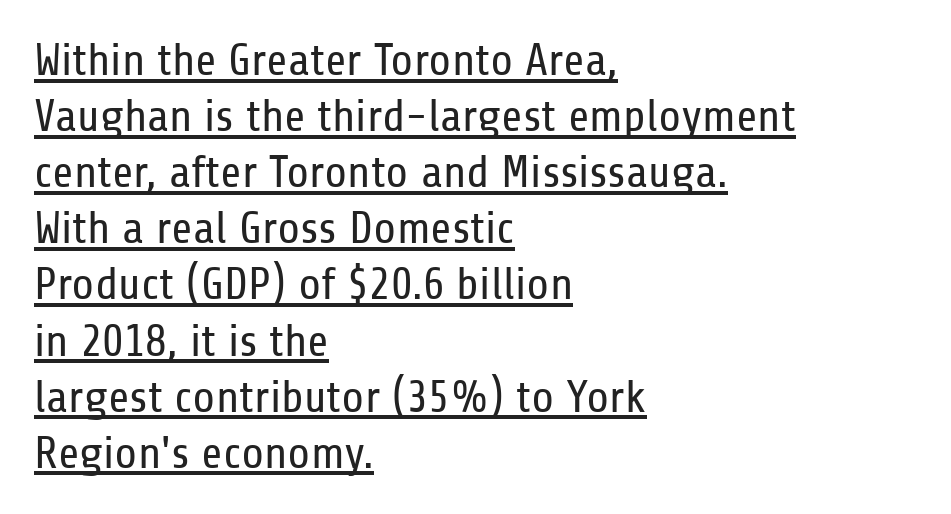
Q: Is the text bold? A: No.
Q: Is the text italic (slanted)? A: No, it is upright.
Q: Is the typeface a serif or a sans-serif typeface? A: Sans-serif.
Q: Is the text underlined? A: Yes.
Q: How is the paragraph aligned? A: Left-aligned.
Q: Is the spacing between letters normal or unusually wide? A: Normal.
Q: Width (condensed, normal, or wide)? A: Condensed.
Q: Stroke contrast? A: Low.
Q: x-height? A: Medium.
Q: Monospaced? A: No.
